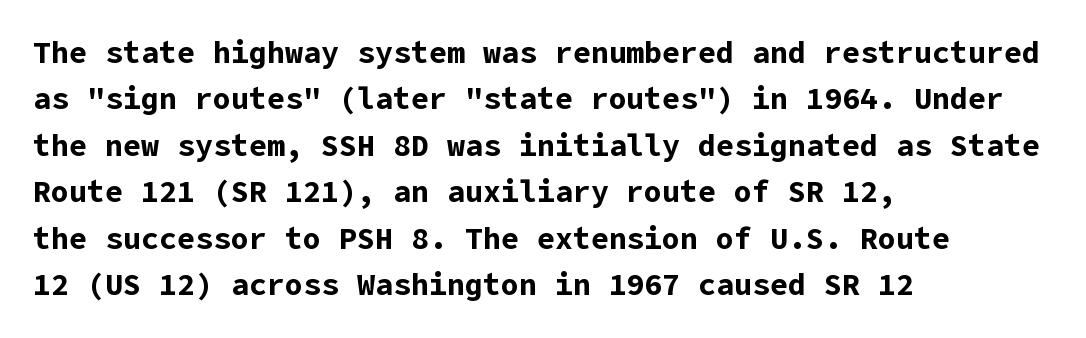
The image shows 30 px bold sans-serif type, upright; set left-aligned, normal line spacing (1.55x), normal letter spacing, not underlined; low stroke contrast and a medium x-height.
